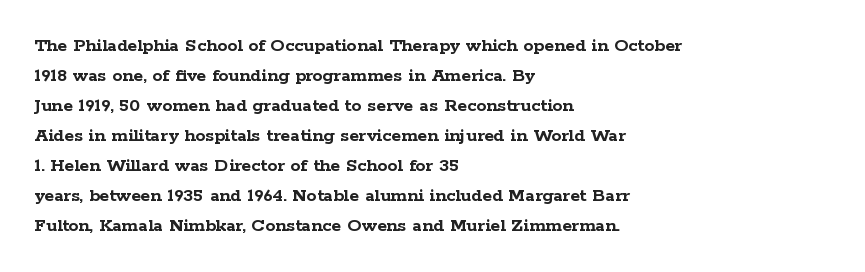
{"italic": "no", "bold": "yes", "underline": "no", "align": "left", "line_spacing": "normal", "line_spacing_ratio": 1.5, "letter_spacing": "normal", "letter_spacing_em": 0.0, "glyph_px": 20}
